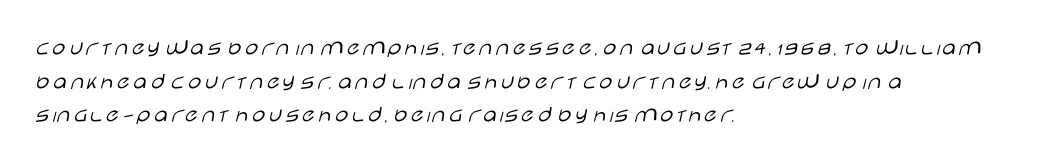
The image shows 24 px text type; set left-aligned, normal line spacing (1.4x), normal letter spacing, not underlined.
